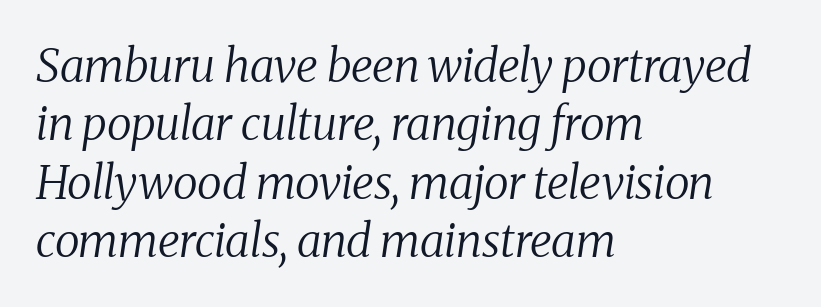
Type without underlining. The block of text has a typical density, with ordinary space between rows. This sample has the flowing, uneven cadence of proportional lettering. How are the letters spaced? Ordinarily, with no added tracking. Short and long lines alike share a common starting point at left.
